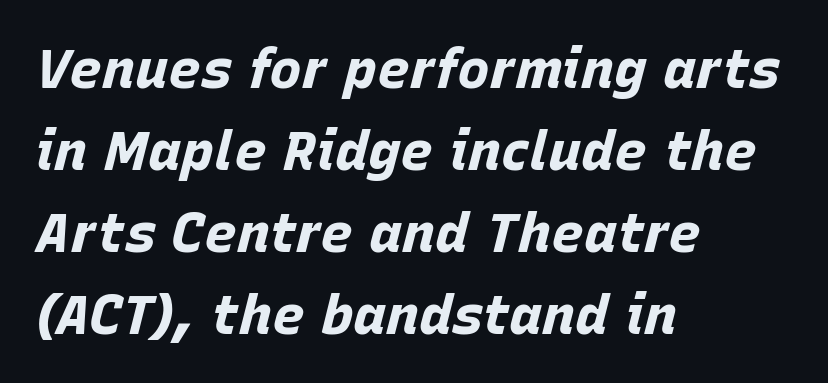
Q: Is the text bold? A: Yes.
Q: Is the text italic (slanted)? A: Yes, it leans right by about 15 degrees.
Q: Is the text underlined? A: No.
Q: How is the paragraph aligned? A: Left-aligned.
Q: Is the spacing between letters normal or unusually wide? A: Normal.
Q: Is the spacing between lines tight, normal or loose? A: Normal.
Q: Width (condensed, normal, or wide)? A: Normal.
Q: Stroke contrast? A: Low.
Q: x-height? A: Large.
Q: Monospaced? A: No.
